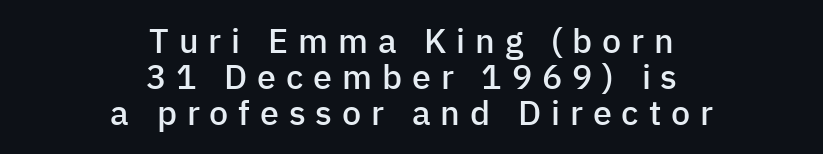
The rendering shows plain stroke endings on the letterforms — a sans-serif design. How heavy is the stroke? Medium-heavy — a semibold, shy of bold. The designer dialed line spacing down below the default. The passage shown is typed in a proportional face where columns would drift. Both edges are ragged and mirror each other, which tells us the setting is centered. Plain, unruled lines of type.
